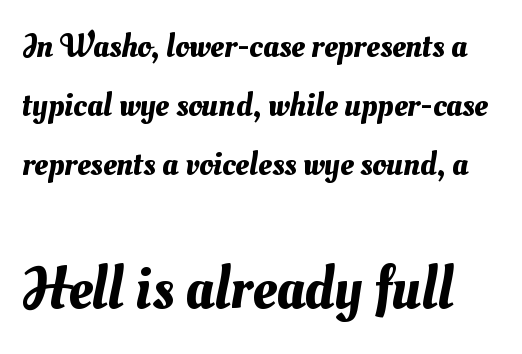
{"width": "normal", "stroke_contrast": "medium", "x_height": "small", "monospaced": "no", "underline": "no", "line_spacing_ratio": 1.74, "letter_spacing": "normal", "letter_spacing_em": 0.0, "larger_block": "second", "size_ratio": 1.76, "glyph_px": 60}
